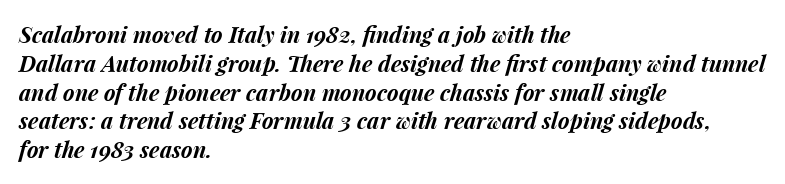
The image shows 22 px bold type, italic (leaning right); set left-aligned, normal line spacing (1.31x), normal letter spacing, not underlined.
